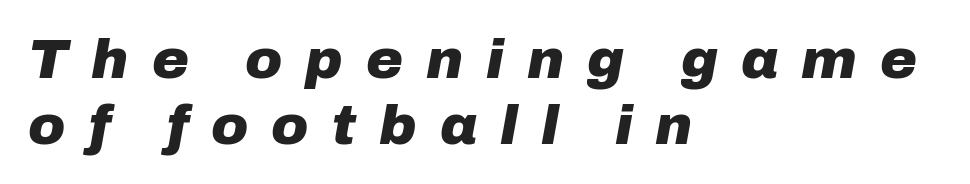
The letters advance in unequal steps, a hallmark of proportional type. The letters are bold, with thick, heavy strokes. The font's italic variant was chosen for this text. Glyph-to-glyph distance is far greater than everyday printed text. Layout note: lines flush left.
